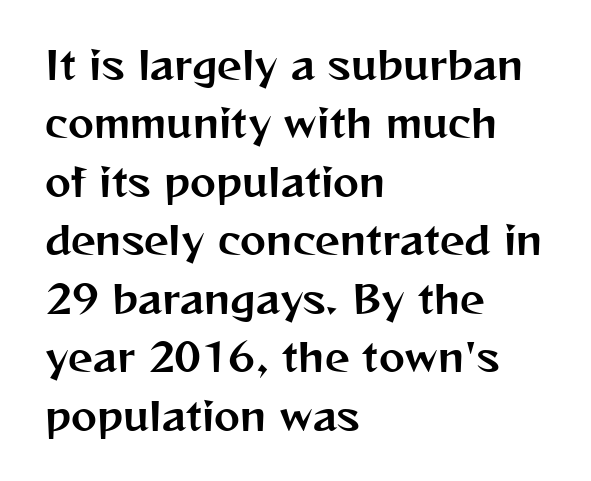
How would I describe the line gaps? Plain and ordinary. Any mark beneath the type? The region is blank. Line beginnings align vertically; line endings do not. Quick note: not italic, upright.
